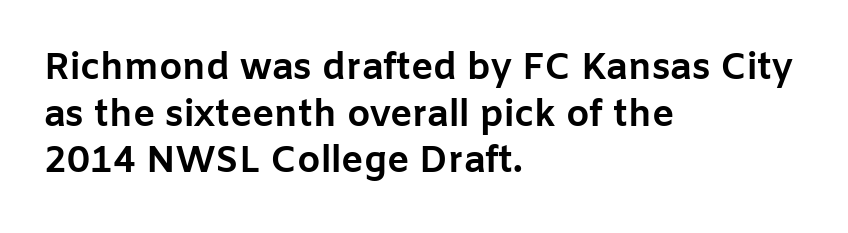
Q: Is the text bold? A: Yes.
Q: Is the text italic (slanted)? A: No, it is upright.
Q: Is the typeface a serif or a sans-serif typeface? A: Sans-serif.
Q: Is the text underlined? A: No.
Q: How is the paragraph aligned? A: Left-aligned.
Q: Is the spacing between letters normal or unusually wide? A: Normal.
Q: Is the spacing between lines tight, normal or loose? A: Normal.
Q: Width (condensed, normal, or wide)? A: Normal.
Q: Stroke contrast? A: Low.
Q: x-height? A: Medium.
Q: Monospaced? A: No.
